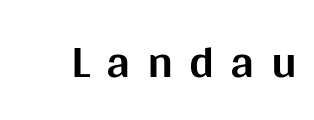
{"serif": "no", "italic": "no", "bold": "yes", "weight": "bold", "width": "normal", "stroke_contrast": "medium", "x_height": "large", "monospaced": "no", "underline": "no", "letter_spacing": "wide", "letter_spacing_em": 0.34, "glyph_px": 47}
